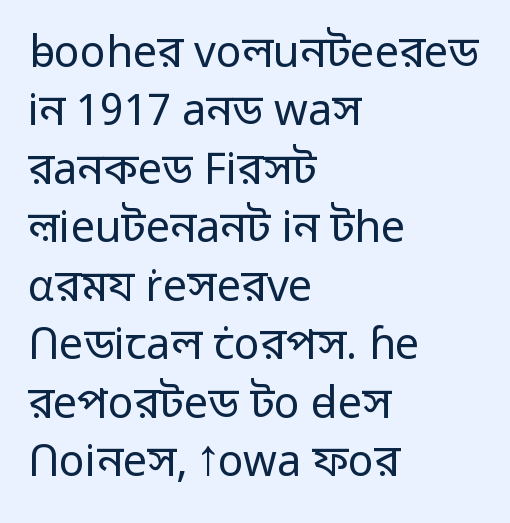
Q: Is the text bold? A: No.
Q: Is the text italic (slanted)? A: No, it is upright.
Q: Is the typeface a serif or a sans-serif typeface? A: Sans-serif.
Q: Is the text underlined? A: No.
Q: How is the paragraph aligned? A: Left-aligned.
Q: Is the spacing between letters normal or unusually wide? A: Normal.
Q: Is the spacing between lines tight, normal or loose? A: Normal.
Q: Width (condensed, normal, or wide)? A: Normal.
Q: Stroke contrast? A: Low.
Q: x-height? A: Medium.
Q: Monospaced? A: No.
